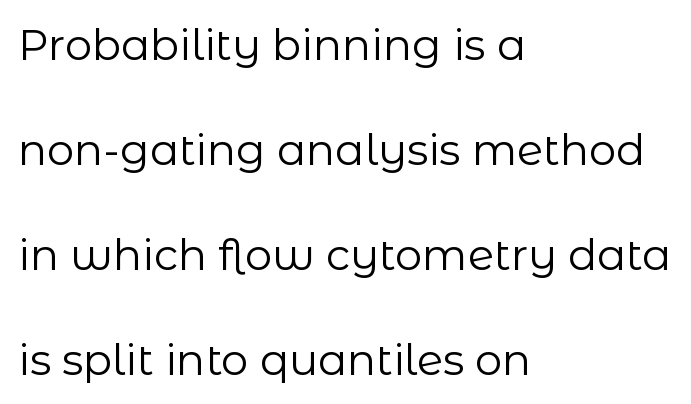
The image shows 43 px regular-weight sans-serif type, upright; set left-aligned, loose line spacing (2.44x), normal letter spacing, not underlined; low stroke contrast and a medium x-height.
